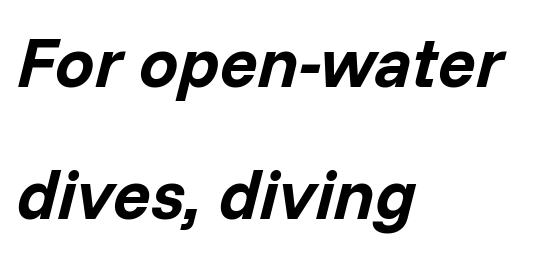
The image shows 70 px bold type, italic (leaning right); set left-aligned, line spacing 1.88x, normal letter spacing, not underlined; low stroke contrast and a medium x-height.
